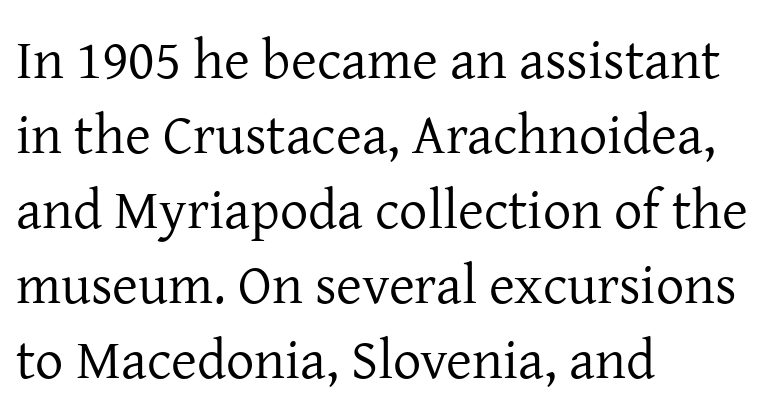
{"serif": "yes", "italic": "no", "bold": "no", "weight": "regular", "width": "normal", "stroke_contrast": "low", "x_height": "medium", "monospaced": "no", "underline": "no", "align": "left", "line_spacing": "normal", "line_spacing_ratio": 1.34, "letter_spacing": "normal", "letter_spacing_em": 0.0, "glyph_px": 56}
